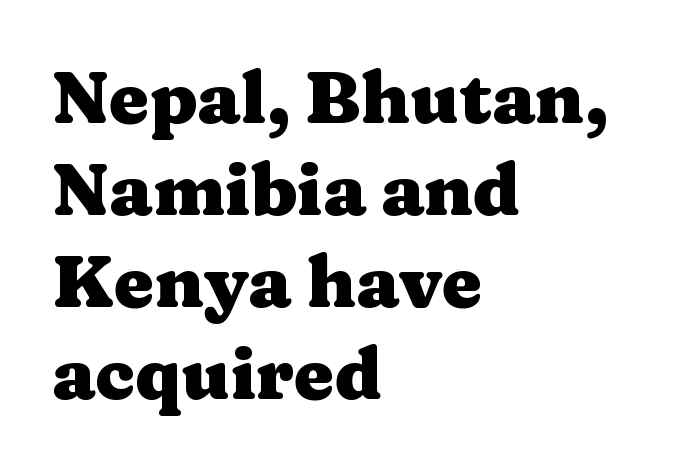
Q: Is the text bold? A: Yes.
Q: Is the text italic (slanted)? A: No, it is upright.
Q: Is the typeface a serif or a sans-serif typeface? A: Serif.
Q: Is the text underlined? A: No.
Q: How is the paragraph aligned? A: Left-aligned.
Q: Is the spacing between letters normal or unusually wide? A: Normal.
Q: Is the spacing between lines tight, normal or loose? A: Normal.
Q: Width (condensed, normal, or wide)? A: Wide.
Q: Stroke contrast? A: Medium.
Q: x-height? A: Medium.
Q: Monospaced? A: No.
